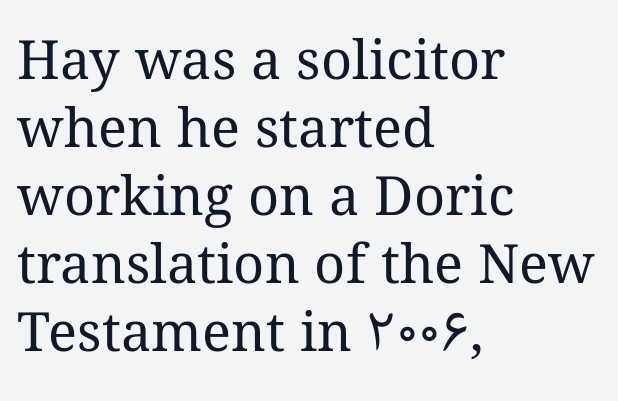
Descenders hang freely into open space. Designer's note — italics off, roman on. Caption: standard tracking, unaltered. Do the characters align in a grid? No, the font is proportional.
